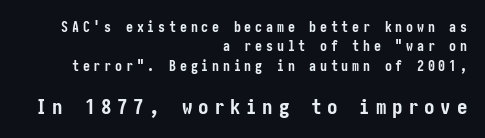
Top chunk: small. Bottom chunk: large. Rows of type keep a routine distance in the vertical direction. How heavy is the stroke? Heavy — this is a bold. The rendering inserts visible extra space after every character. The setting favours the right margin, as signatures and pull-quotes sometimes do. Vertical strokes here are truly vertical.
